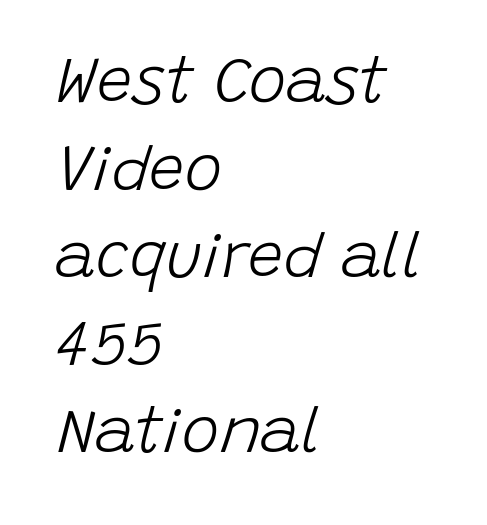
{"italic": "yes", "lean": "right", "slant_degrees": 15, "bold": "no", "weight": "light", "width": "normal", "stroke_contrast": "low", "x_height": "large", "monospaced": "no", "underline": "no", "align": "left", "line_spacing": "normal", "line_spacing_ratio": 1.39, "letter_spacing": "normal", "letter_spacing_em": 0.0, "glyph_px": 63}
